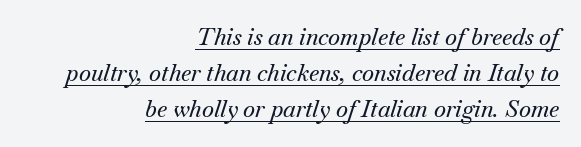
The image shows 23 px text type, italic (leaning right); set right-aligned, normal line spacing (1.57x), normal letter spacing, underlined.
